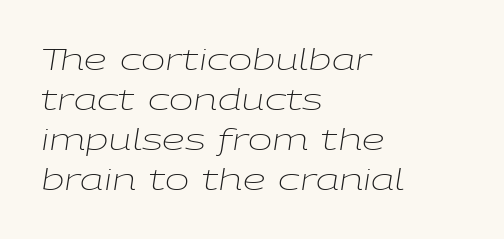
Q: Is the text bold? A: No.
Q: Is the text italic (slanted)? A: Yes, it leans right by about 9 degrees.
Q: Is the text underlined? A: No.
Q: How is the paragraph aligned? A: Left-aligned.
Q: Is the spacing between letters normal or unusually wide? A: Normal.
Q: Is the spacing between lines tight, normal or loose? A: Normal.
Q: Width (condensed, normal, or wide)? A: Wide.
Q: Stroke contrast? A: Low.
Q: x-height? A: Medium.
Q: Monospaced? A: No.
